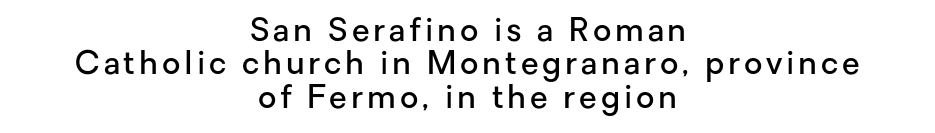
{"serif": "no", "italic": "no", "bold": "semi", "weight": "semibold", "width": "normal", "stroke_contrast": "low", "x_height": "medium", "monospaced": "no", "underline": "no", "align": "center", "line_spacing": "tight", "line_spacing_ratio": 1.04, "glyph_px": 32}
